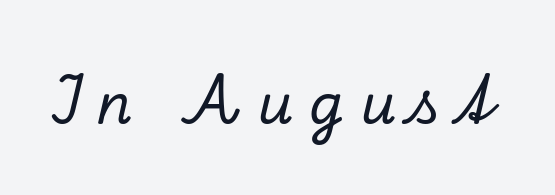
{"serif": "yes", "italic": "yes", "lean": "right", "slant_degrees": 13, "width": "normal", "stroke_contrast": "low", "x_height": "small", "monospaced": "no", "underline": "no", "letter_spacing": "wide", "letter_spacing_em": 0.29, "glyph_px": 56}
